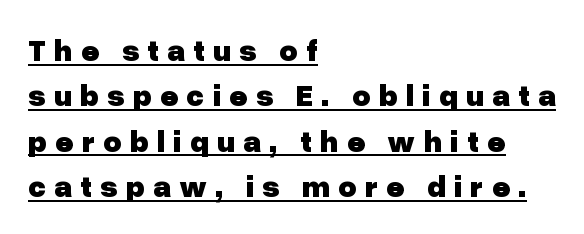
{"serif": "no", "italic": "no", "bold": "yes", "weight": "heavy", "width": "normal", "stroke_contrast": "low", "x_height": "medium", "monospaced": "no", "underline": "yes", "align": "left", "line_spacing": "normal", "line_spacing_ratio": 1.46, "letter_spacing": "wide", "letter_spacing_em": 0.26, "glyph_px": 31}
